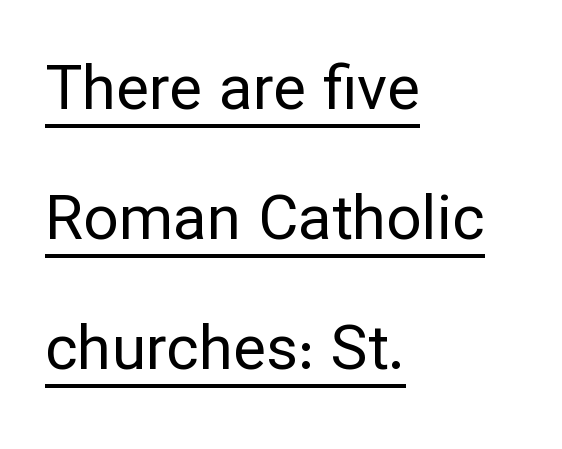
{"serif": "no", "italic": "no", "bold": "no", "weight": "regular", "width": "normal", "stroke_contrast": "low", "x_height": "medium", "monospaced": "no", "underline": "yes", "align": "left", "line_spacing": "loose", "line_spacing_ratio": 2.1, "letter_spacing": "normal", "letter_spacing_em": 0.0, "glyph_px": 62}
